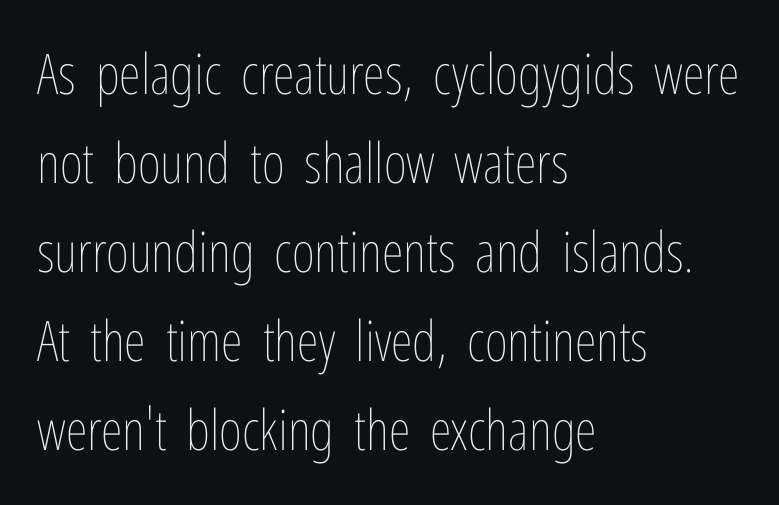
Weight: in the light-to-regular range. Look at the tracking — it's just the regular setting, nothing added. The lines sit at an ordinary, default distance from one another. This sample has the flowing, uneven cadence of proportional lettering.
